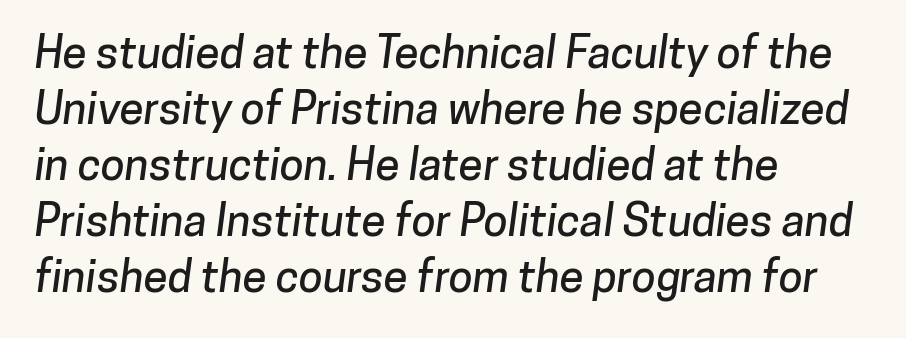
The image shows 44 px sans-serif type; set left-aligned, normal line spacing (1.27x), normal letter spacing, not underlined; low stroke contrast and a medium x-height.
